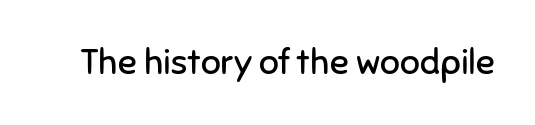
Default kerning and tracking; the words read as compact shapes. The typeface has the unassuming heft of standard copy or less. If you drew a line through each stem, it would be perfectly vertical. The rendering uses natural spacing where letterforms have individual widths.
